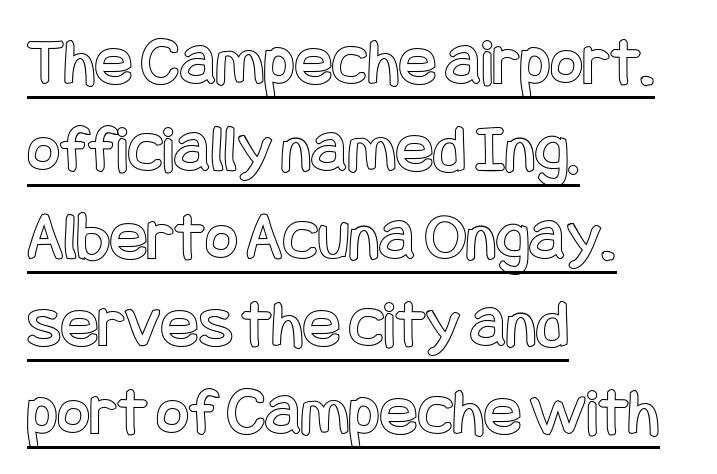
Notice how the passage keeps a crisp vertical edge on the left only. The rendered words wear a rule along their underside. The rendering keeps characters at their native spacing. The designer left line spacing at the default. Do the letters lean? They stand straight.
